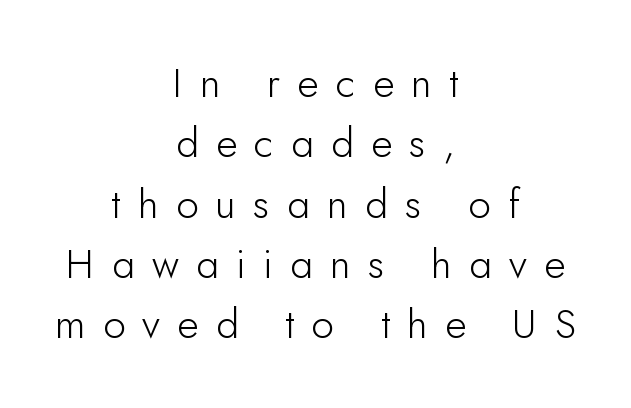
{"serif": "no", "italic": "no", "bold": "no", "weight": "light", "width": "normal", "stroke_contrast": "low", "x_height": "small", "monospaced": "no", "underline": "no", "align": "center", "line_spacing": "normal", "line_spacing_ratio": 1.47, "letter_spacing": "wide", "letter_spacing_em": 0.42, "glyph_px": 41}
